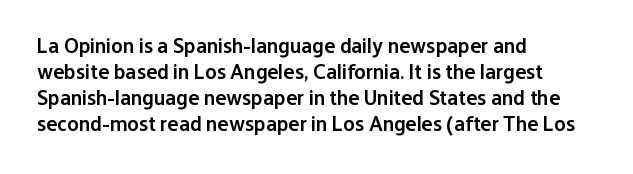
Q: Is the text bold? A: Semi-bold.
Q: Is the text italic (slanted)? A: No, it is upright.
Q: Is the text underlined? A: No.
Q: How is the paragraph aligned? A: Left-aligned.
Q: Is the spacing between letters normal or unusually wide? A: Normal.
